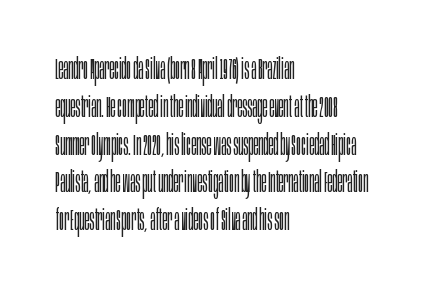
The image shows 30 px light, condensed sans-serif type, upright; set left-aligned, normal line spacing (1.26x), normal letter spacing, not underlined; low stroke contrast and a large x-height.
